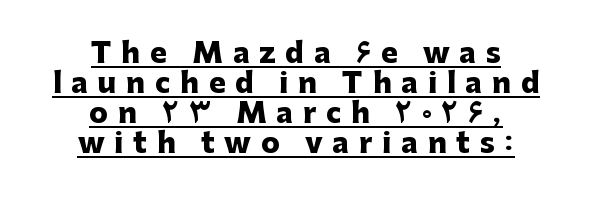
{"serif": "no", "italic": "no", "bold": "yes", "weight": "heavy", "width": "normal", "stroke_contrast": "low", "x_height": "medium", "monospaced": "no", "underline": "yes", "align": "center", "line_spacing": "tight", "line_spacing_ratio": 1.07, "letter_spacing": "wide", "letter_spacing_em": 0.35, "glyph_px": 28}
